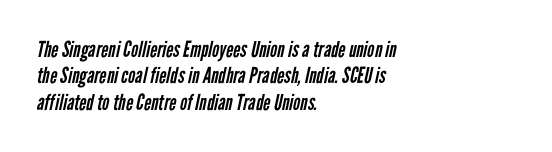
On a weight scale, this lands at 450 or below. Is the block centered? No — it sits flush against the left margin. The strip under each line holds only bare page. What stands out about the letter spacing? Nothing — it is the standard amount.
